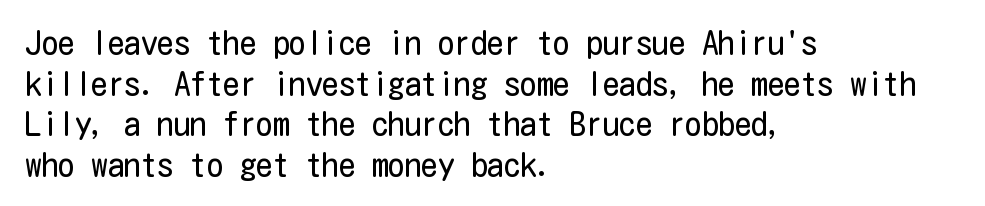
The image shows 33 px regular-weight, condensed sans-serif type, upright; set left-aligned, line spacing 1.23x, normal letter spacing, not underlined; low stroke contrast and a medium x-height.
